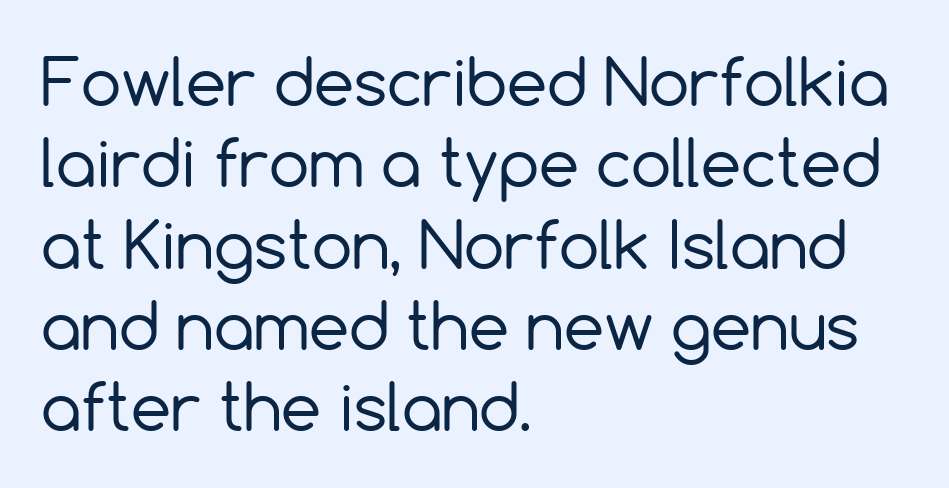
The image shows 64 px regular-weight sans-serif type, upright; set left-aligned, normal line spacing (1.27x), normal letter spacing, not underlined; a medium x-height.
